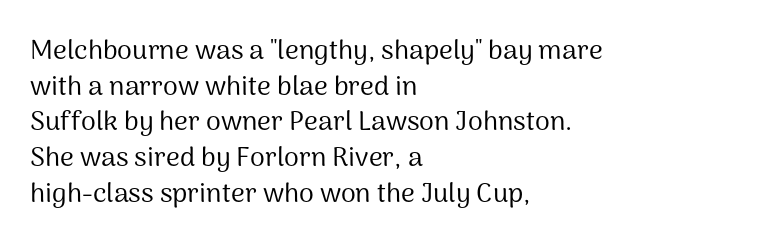
Notice how descenders clear the ascenders below comfortably — that's standard leading. Rule under the text: the space is simply empty. This rendering uses left alignment, leaving the right contour irregular. The type sits square on the baseline with zero lean. The font sits on the lighter half of the weight spectrum, regular included. The gaps between neighbouring characters are ordinary and unremarkable.
